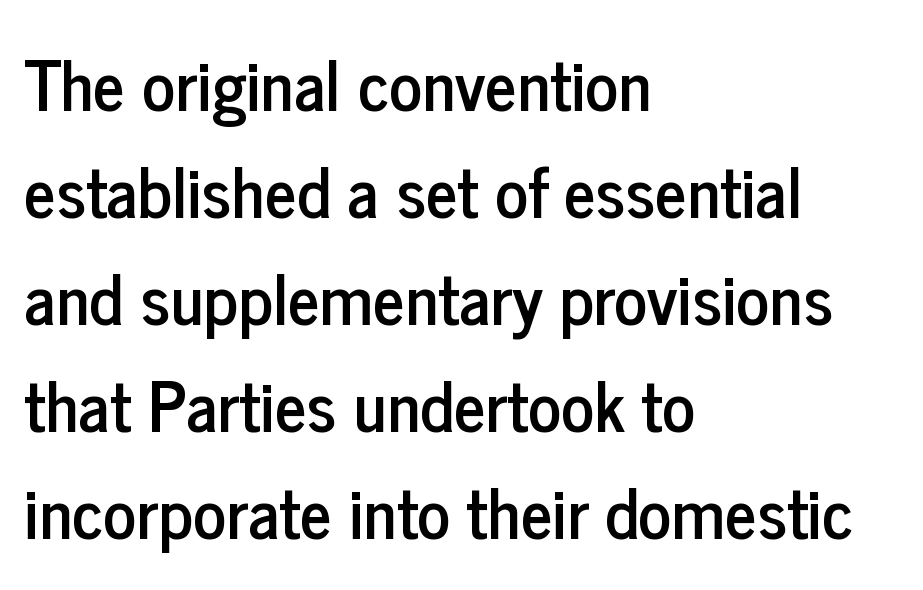
No feet cap the strokes, marking this as sans-serif type. Does extra space separate the letters? No, they use regular spacing. All the whitespace from short lines collects on the right. Regarding leading, the lines here are spaced in the standard way. These lines were composed using upright roman letters. These lines are rendered in a variable-pitch font.
